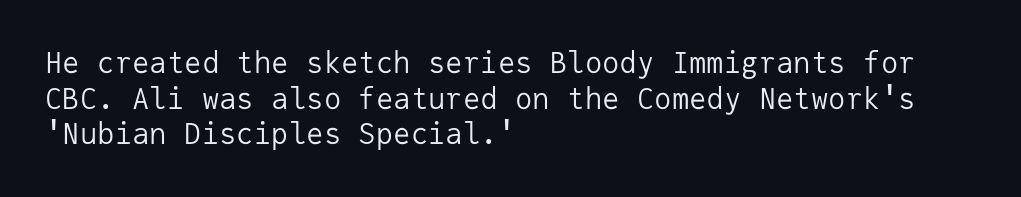
Q: Is the text bold? A: No.
Q: Is the text italic (slanted)? A: No, it is upright.
Q: Is the typeface a serif or a sans-serif typeface? A: Sans-serif.
Q: Is the text underlined? A: No.
Q: How is the paragraph aligned? A: Left-aligned.
Q: Is the spacing between letters normal or unusually wide? A: Normal.
Q: Width (condensed, normal, or wide)? A: Normal.
Q: Stroke contrast? A: Low.
Q: x-height? A: Medium.
Q: Monospaced? A: Yes.
